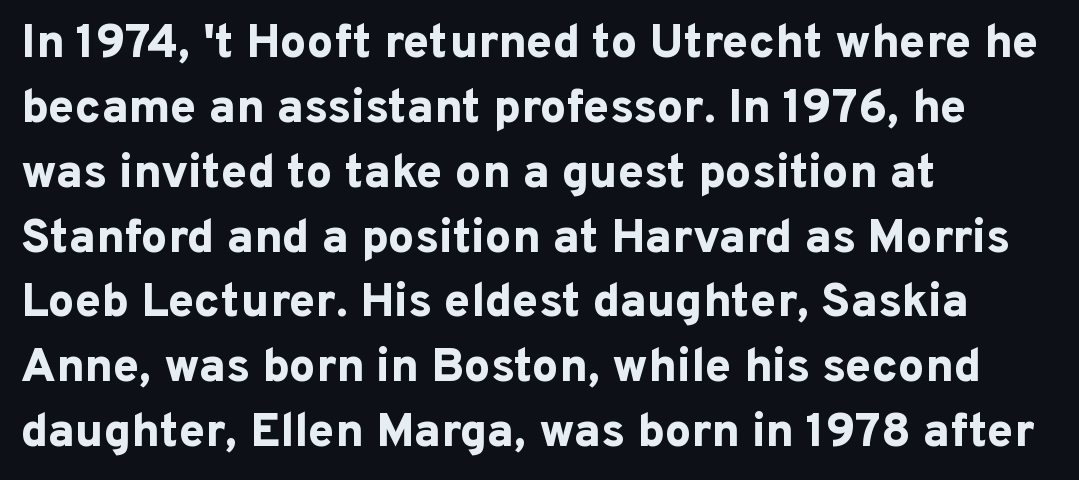
Q: Is the text bold? A: Yes.
Q: Is the text italic (slanted)? A: No, it is upright.
Q: Is the typeface a serif or a sans-serif typeface? A: Sans-serif.
Q: Is the text underlined? A: No.
Q: How is the paragraph aligned? A: Left-aligned.
Q: Is the spacing between letters normal or unusually wide? A: Normal.
Q: Is the spacing between lines tight, normal or loose? A: Normal.
Q: Width (condensed, normal, or wide)? A: Normal.
Q: Stroke contrast? A: Low.
Q: x-height? A: Medium.
Q: Monospaced? A: No.
